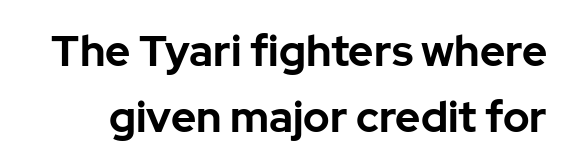
A typesetter would call this zero additional tracking. This is heavy type, rendered in bold. Does the type have serifs? No, each stem ends abruptly. Rows of type keep a routine distance in the vertical direction. Tall strokes in this sample are plumb rather than angled.
